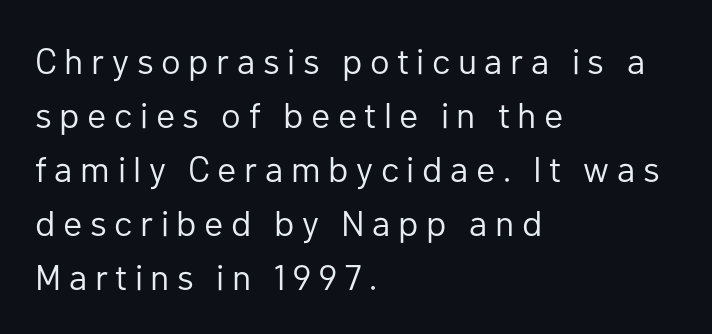
The image shows 36 px regular-weight sans-serif type, upright; set left-aligned, normal line spacing (1.5x), unusually wide letter spacing (+0.21 em), not underlined; low stroke contrast and a medium x-height.
